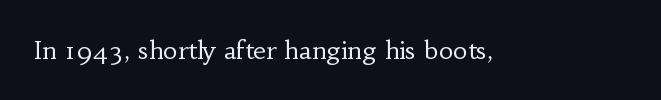
Q: Is the text bold? A: No.
Q: Is the text italic (slanted)? A: No, it is upright.
Q: Is the text underlined? A: No.
Q: Is the spacing between letters normal or unusually wide? A: Normal.
